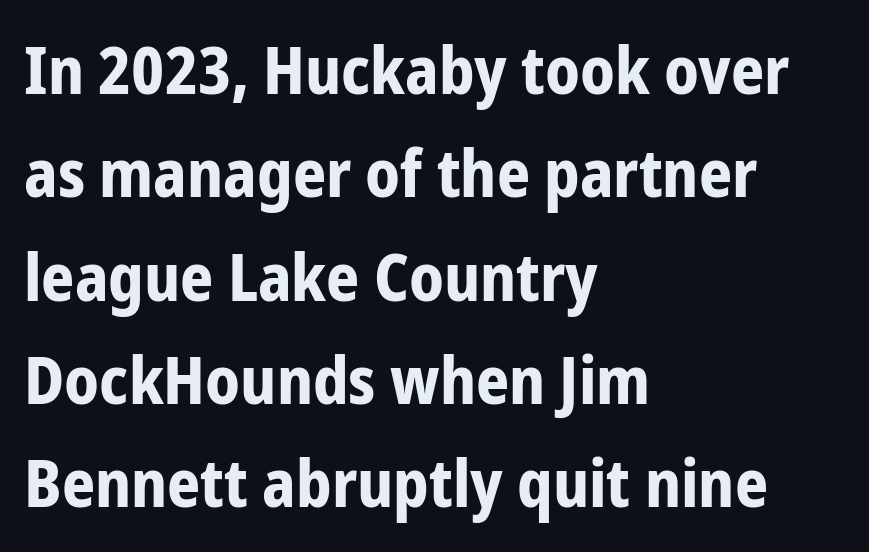
The image shows 65 px bold, condensed sans-serif type, upright; set left-aligned, normal line spacing (1.59x), normal letter spacing, not underlined; low stroke contrast and a medium x-height.
